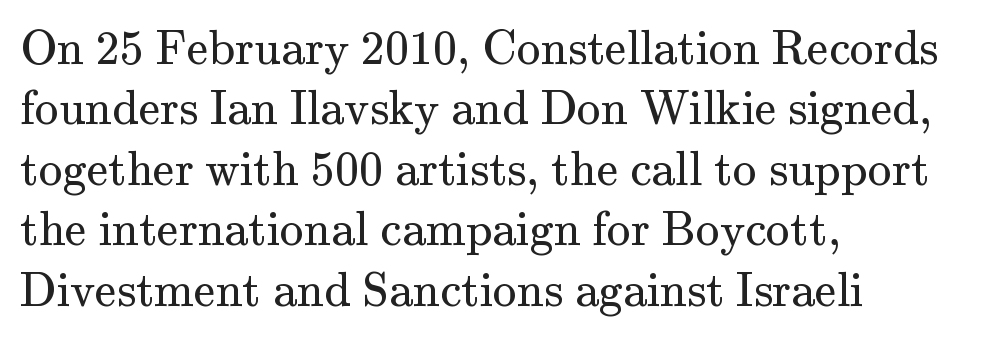
Q: Is the text bold? A: No.
Q: Is the text italic (slanted)? A: No, it is upright.
Q: Is the typeface a serif or a sans-serif typeface? A: Serif.
Q: Is the text underlined? A: No.
Q: How is the paragraph aligned? A: Left-aligned.
Q: Is the spacing between letters normal or unusually wide? A: Normal.
Q: Is the spacing between lines tight, normal or loose? A: Normal.
Q: Width (condensed, normal, or wide)? A: Normal.
Q: Stroke contrast? A: Medium.
Q: x-height? A: Small.
Q: Monospaced? A: No.
